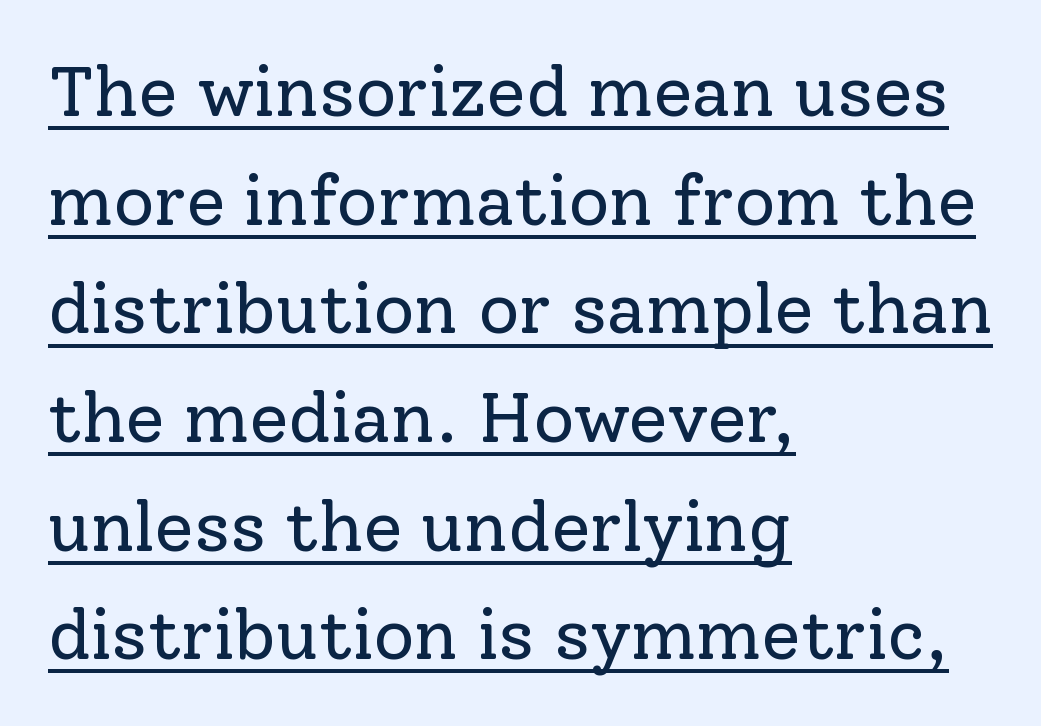
Is this a fixed-width face? No — the glyphs have proportional, varying widths. Caption: multi-line text, flush left, ragged right. It's the straight-up-and-down kind of type. Here the glyphs are tracked normally, forming tight word shapes.
